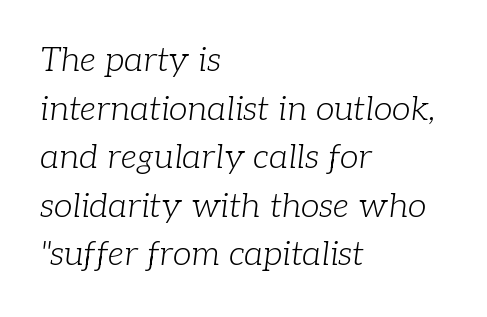
The image shows 34 px light serif type, italic (leaning right); set left-aligned, normal line spacing (1.43x), normal letter spacing, not underlined; low stroke contrast and a medium x-height.
